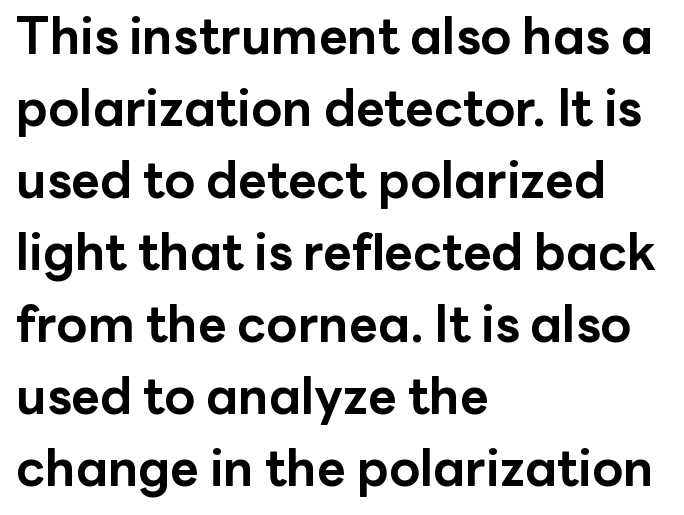
Q: Is the text bold? A: Yes.
Q: Is the text italic (slanted)? A: No, it is upright.
Q: Is the typeface a serif or a sans-serif typeface? A: Sans-serif.
Q: Is the text underlined? A: No.
Q: How is the paragraph aligned? A: Left-aligned.
Q: Is the spacing between letters normal or unusually wide? A: Normal.
Q: Is the spacing between lines tight, normal or loose? A: Normal.
Q: Width (condensed, normal, or wide)? A: Normal.
Q: Stroke contrast? A: Low.
Q: x-height? A: Medium.
Q: Monospaced? A: No.
